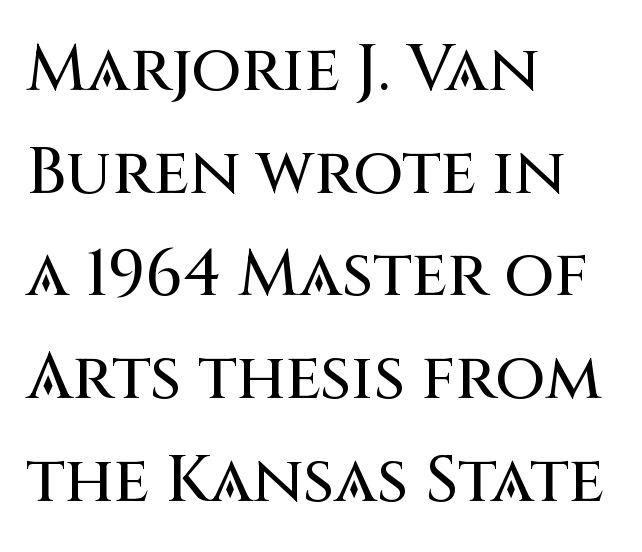
The image shows 65 px sans-serif type, upright; set left-aligned, normal line spacing (1.58x), normal letter spacing, not underlined; medium stroke contrast and a large x-height.
